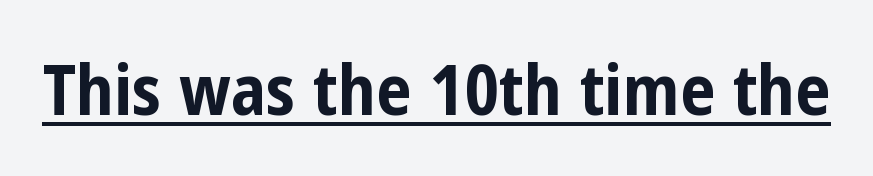
Q: Is the text bold? A: Yes.
Q: Is the text italic (slanted)? A: No, it is upright.
Q: Is the typeface a serif or a sans-serif typeface? A: Sans-serif.
Q: Is the text underlined? A: Yes.
Q: Is the spacing between letters normal or unusually wide? A: Normal.
Q: Width (condensed, normal, or wide)? A: Condensed.
Q: Stroke contrast? A: Low.
Q: x-height? A: Medium.
Q: Monospaced? A: No.
